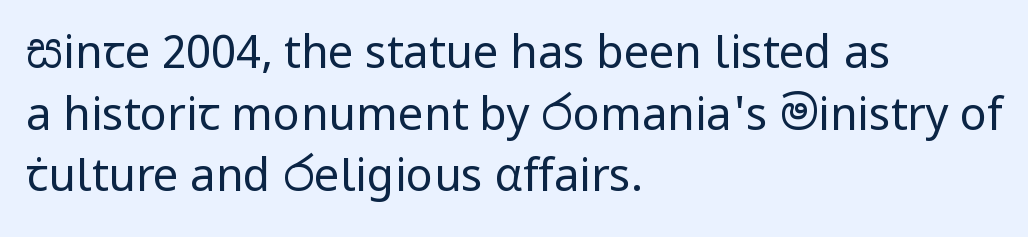
The letters carry no serifs — their stems end cleanly without finishing strokes. Here the designer chose a conventional face with non-uniform glyph widths. This sample is left-justified, so line endings fall wherever the words run out. Short note: letters normally spaced. Leading: standard. This is roman type, the default non-slanted kind.
